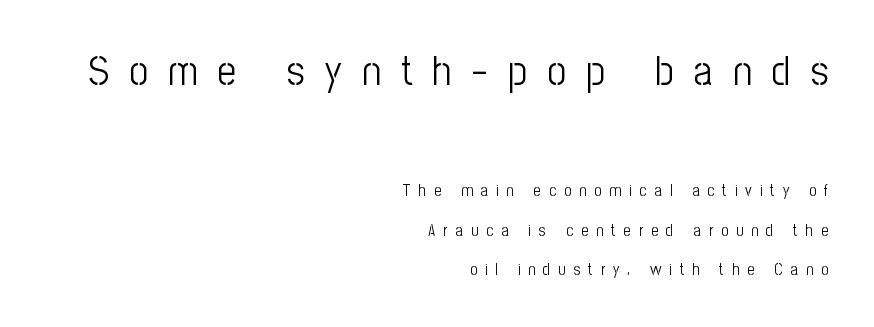
All the whitespace from short lines collects on the left. Varying glyph widths throughout — classic text-font behaviour. Designer's note — italics off, roman on. No letter is thick-stroked: the sample isn't bold. The passage shown is not underscored anywhere. What's the leading like? Stretched, with rows far apart.
